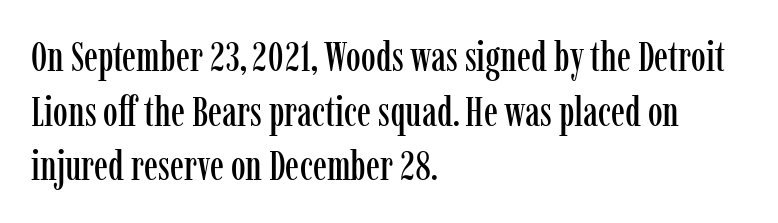
Underline: absent. The characters display serif detailing at their extremities. Is this a fixed-width face? No — the glyphs have proportional, varying widths. Visually the block forms a straight wall on the left and a jagged coastline on the right. The tracking reads as untouched default to a designer's eye.
